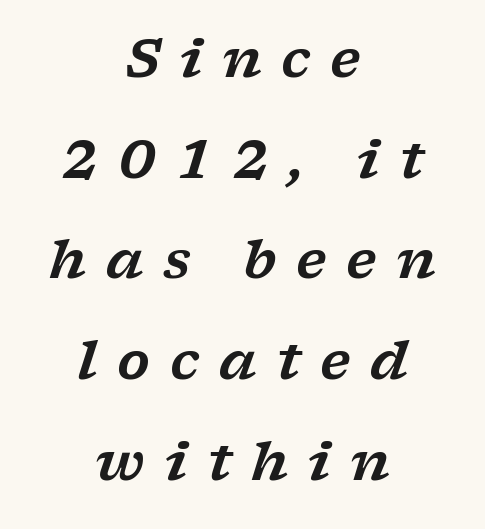
Q: Is the text italic (slanted)? A: Yes, it leans right by about 17 degrees.
Q: Is the typeface a serif or a sans-serif typeface? A: Serif.
Q: Is the text underlined? A: No.
Q: How is the paragraph aligned? A: Centered.
Q: Is the spacing between letters normal or unusually wide? A: Unusually wide.
Q: Is the spacing between lines tight, normal or loose? A: Loose.
Q: Width (condensed, normal, or wide)? A: Wide.
Q: Stroke contrast? A: Low.
Q: x-height? A: Medium.
Q: Monospaced? A: No.
